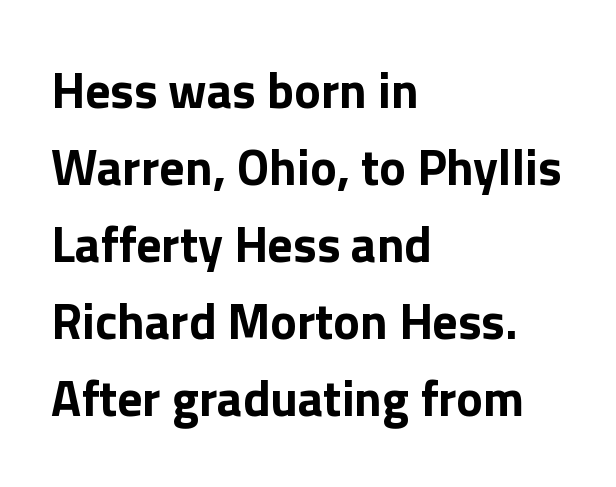
The image shows 50 px bold sans-serif type, upright; set left-aligned, normal line spacing (1.54x), normal letter spacing, not underlined; a medium x-height.
